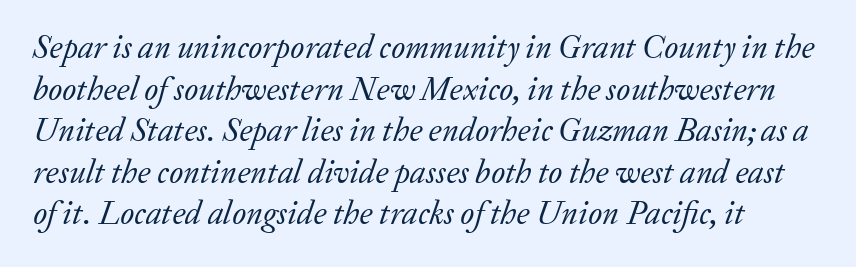
The image shows 33 px regular-weight serif type, italic (leaning right); set normal line spacing (1.26x), normal letter spacing, not underlined; low stroke contrast and a medium x-height.
